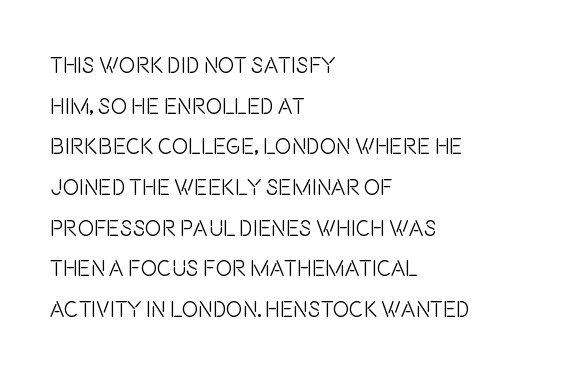
Q: Is the text bold? A: No.
Q: Is the text italic (slanted)? A: No, it is upright.
Q: Is the text underlined? A: No.
Q: How is the paragraph aligned? A: Left-aligned.
Q: Is the spacing between letters normal or unusually wide? A: Normal.
